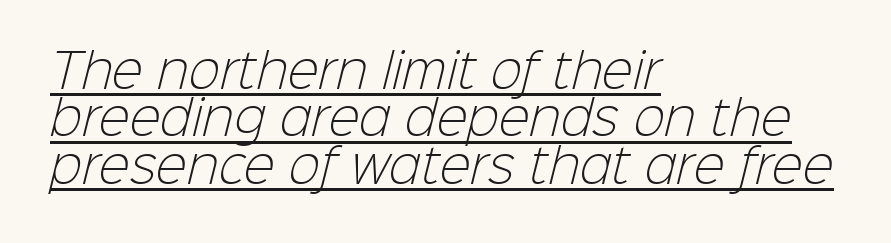
{"serif": "no", "bold": "no", "weight": "light", "width": "normal", "stroke_contrast": "low", "x_height": "medium", "monospaced": "no", "underline": "yes", "align": "left", "line_spacing": "tight", "line_spacing_ratio": 1.01, "letter_spacing": "normal", "letter_spacing_em": 0.0, "glyph_px": 47}
